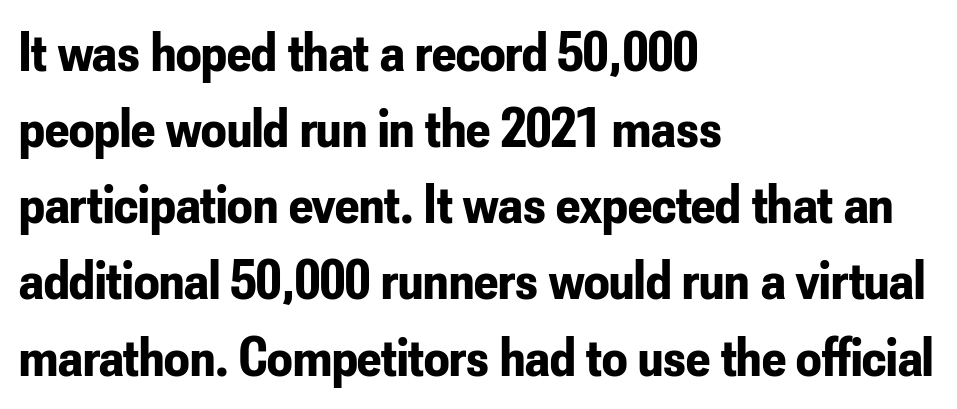
Each word holds together tightly as a unit, with standard inter-letter gaps. Posture: vertical. Check where the strokes stop: nothing finishes them off — pure sans. Is the block centered? No — it sits flush against the left margin. The space directly below the letters is spotless. The vertical gap from one line to the next is medium.
